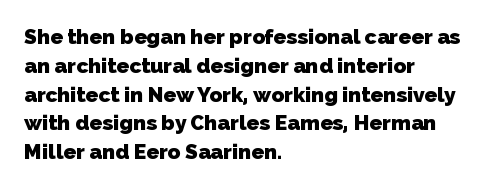
Q: Is the text bold? A: Yes.
Q: Is the text underlined? A: No.
Q: How is the paragraph aligned? A: Left-aligned.
Q: Is the spacing between letters normal or unusually wide? A: Normal.
Q: Is the spacing between lines tight, normal or loose? A: Normal.
